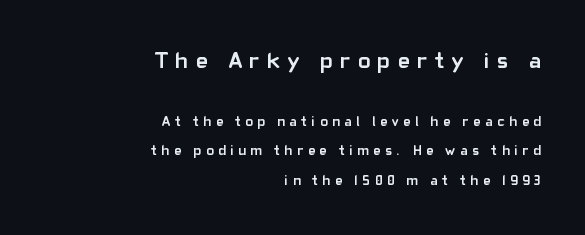
The image shows 23 px bold type, upright; set right-aligned, loose line spacing (2.11x), unusually wide letter spacing (+0.33 em), not underlined; the first (top) block is 1.64x larger.
